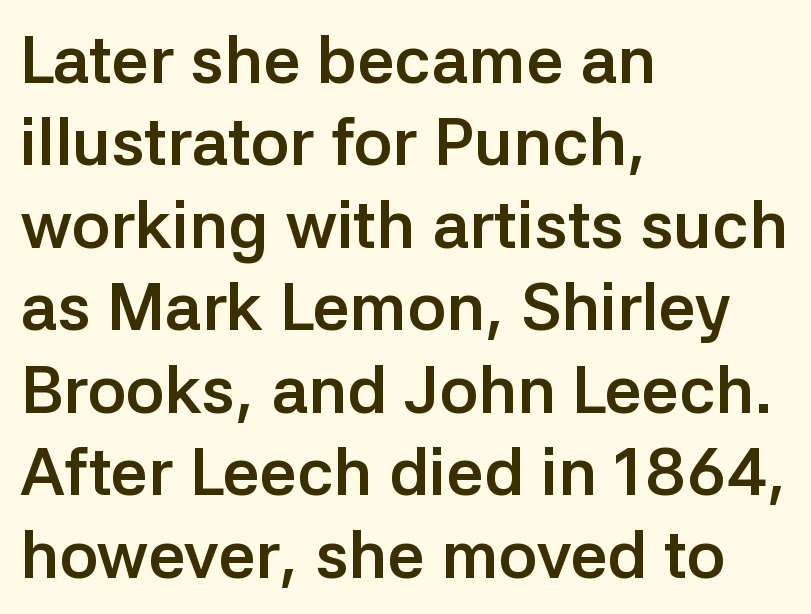
The image shows 66 px semibold sans-serif type, upright; set left-aligned, normal line spacing (1.25x), normal letter spacing, not underlined; low stroke contrast and a medium x-height.
